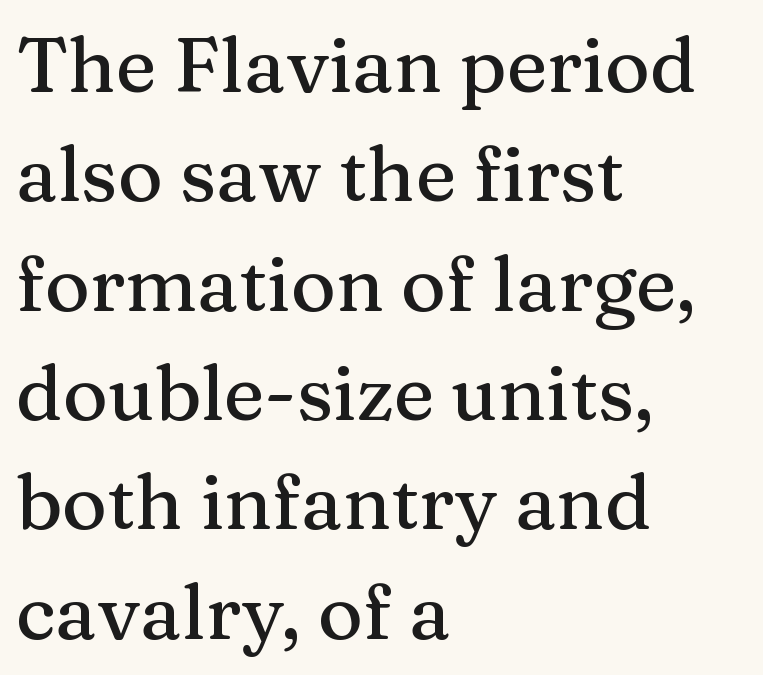
Q: Is the text italic (slanted)? A: No, it is upright.
Q: Is the typeface a serif or a sans-serif typeface? A: Serif.
Q: Is the text underlined? A: No.
Q: How is the paragraph aligned? A: Left-aligned.
Q: Is the spacing between letters normal or unusually wide? A: Normal.
Q: Is the spacing between lines tight, normal or loose? A: Normal.
Q: Width (condensed, normal, or wide)? A: Normal.
Q: Stroke contrast? A: Medium.
Q: x-height? A: Medium.
Q: Monospaced? A: No.
